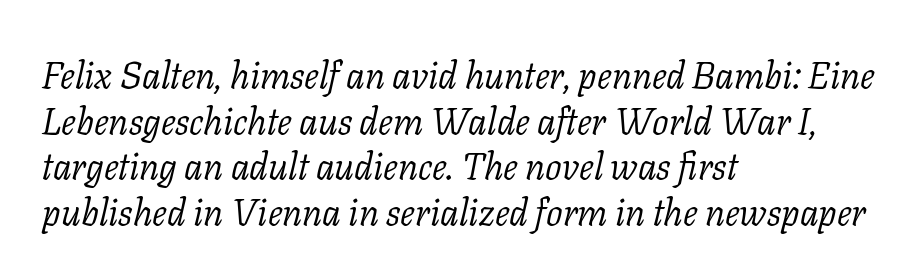
The image shows 37 px light serif type, italic (leaning right); set left-aligned, line spacing 1.23x, normal letter spacing, not underlined; low stroke contrast and a medium x-height.
